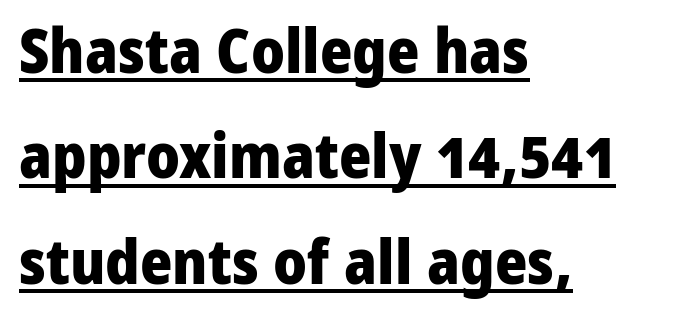
{"serif": "no", "italic": "no", "bold": "yes", "weight": "heavy", "width": "normal", "stroke_contrast": "low", "x_height": "medium", "monospaced": "no", "underline": "yes", "align": "left", "line_spacing": "normal", "line_spacing_ratio": 1.7, "letter_spacing": "normal", "letter_spacing_em": 0.0, "glyph_px": 62}
